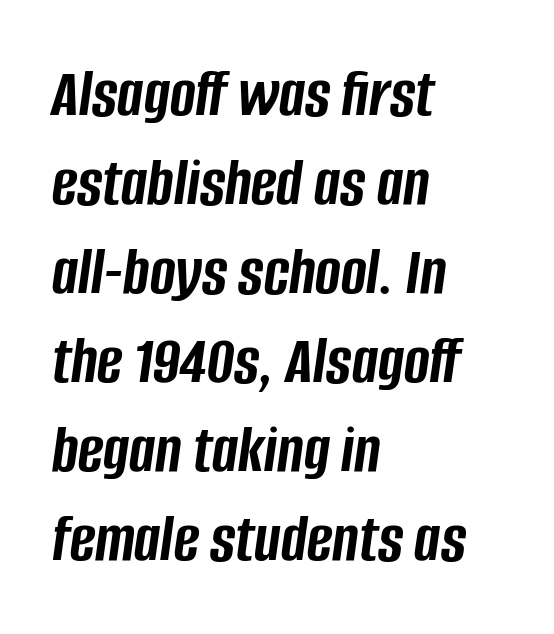
The face used here has a pronounced slope to its letters. Is the letter spacing exaggerated? No — it looks like the ordinary default. Varying glyph widths throughout — classic text-font behaviour. How would I describe the line gaps? Plain and ordinary. Plain, unruled lines of type. These words are printed bold, with thick strokes throughout.
